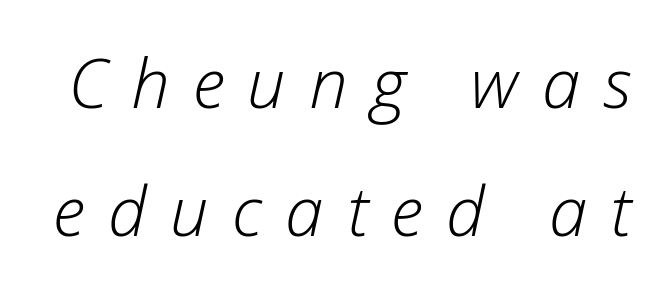
Short note: letters widely spaced. Plain, unruled lines of type. The font is comparable to plain body text, perhaps lighter. Think of a printed novel: that variable character pitch is what you see here. The glyphs look as if they've been sheared to an angle.
